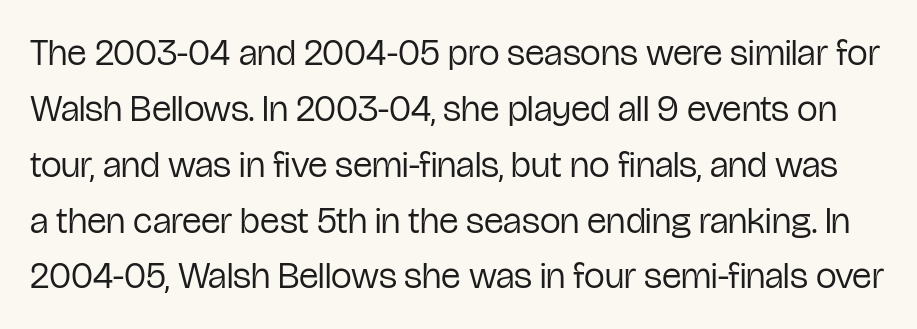
Q: Is the text bold? A: No.
Q: Is the text italic (slanted)? A: No, it is upright.
Q: Is the typeface a serif or a sans-serif typeface? A: Sans-serif.
Q: Is the text underlined? A: No.
Q: Is the spacing between letters normal or unusually wide? A: Normal.
Q: Is the spacing between lines tight, normal or loose? A: Normal.
Q: Width (condensed, normal, or wide)? A: Condensed.
Q: Stroke contrast? A: Low.
Q: x-height? A: Medium.
Q: Monospaced? A: No.
